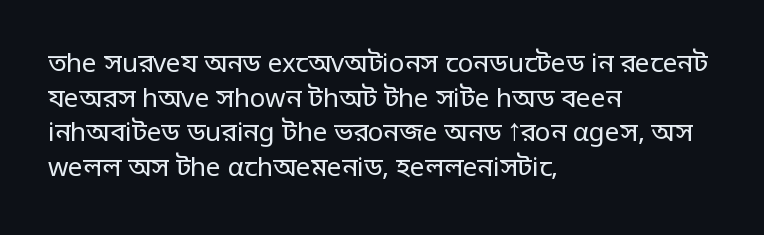
{"italic": "no", "bold": "no", "underline": "no", "align": "left", "line_spacing": "normal", "line_spacing_ratio": 1.33, "letter_spacing": "normal", "letter_spacing_em": 0.0, "glyph_px": 26}
